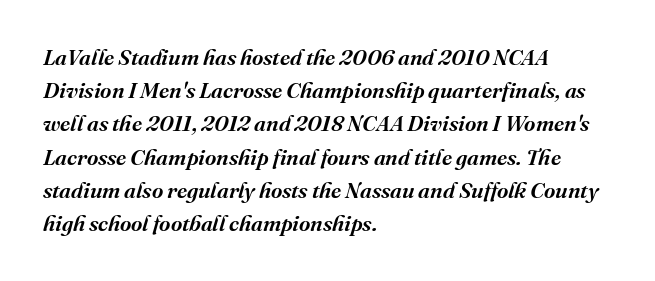
The image shows 22 px text type, italic (leaning right); set left-aligned, normal line spacing (1.51x), normal letter spacing, not underlined.
